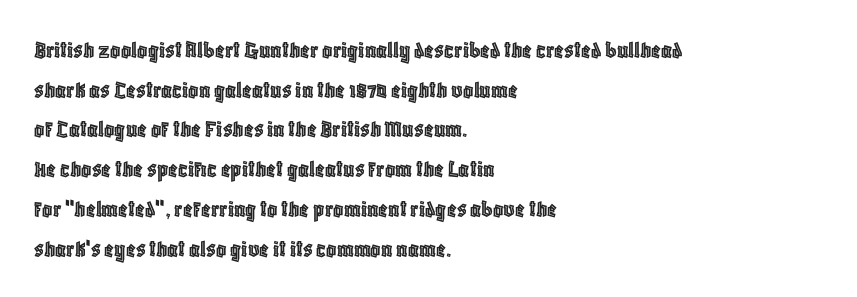
The image shows 25 px text type, upright; set left-aligned, normal line spacing (1.59x), normal letter spacing, not underlined.
